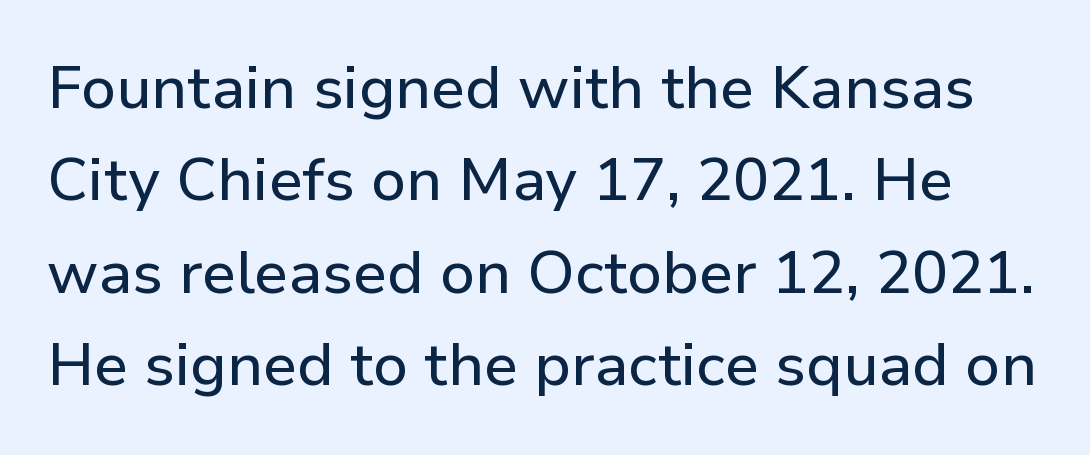
{"serif": "no", "italic": "no", "width": "normal", "stroke_contrast": "low", "x_height": "medium", "monospaced": "no", "underline": "no", "line_spacing": "normal", "line_spacing_ratio": 1.54, "letter_spacing": "normal", "letter_spacing_em": 0.0, "glyph_px": 60}
